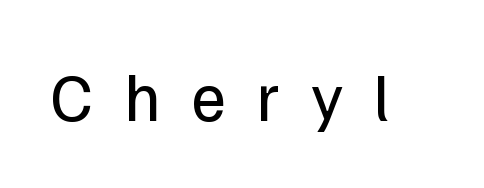
A light-to-regular cut is what we see here. Honestly, the letter spacing is so wide it's the main thing you notice. A roman cut, with each character standing at attention. The face used here is a sans, in the tradition of grotesques and geometrics. Proportional: the letters do not fall into vertical columns.
